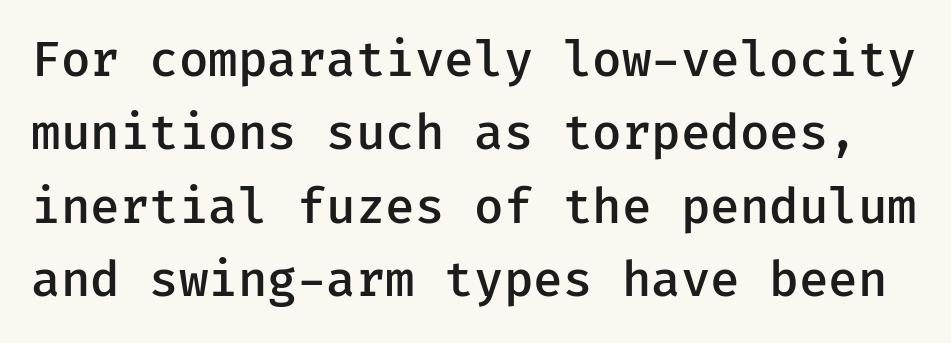
The image shows 48 px semibold sans-serif type, upright, monospaced; set normal line spacing (1.53x), normal letter spacing, not underlined; low stroke contrast and a medium x-height.
